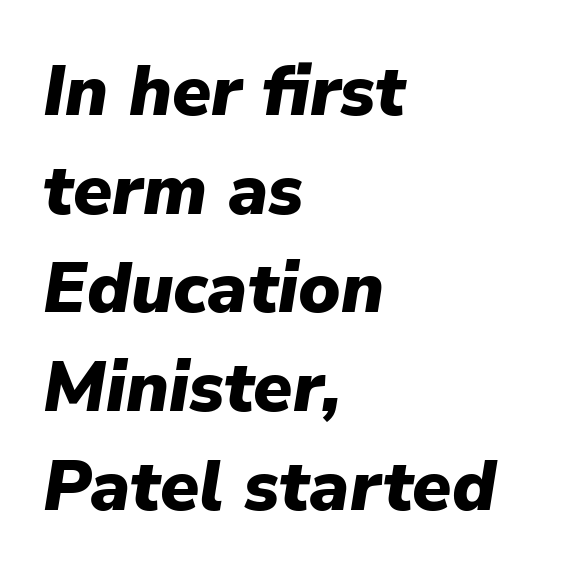
The image shows 71 px heavy type, italic (leaning right); set left-aligned, normal line spacing (1.39x), normal letter spacing, not underlined; low stroke contrast and a medium x-height.
